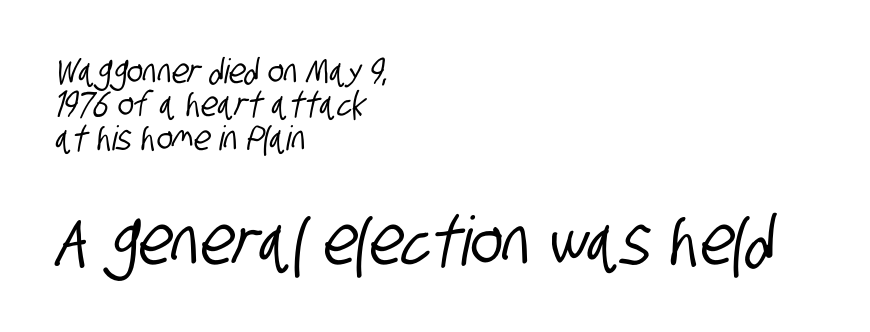
Q: Is the typeface a serif or a sans-serif typeface? A: Sans-serif.
Q: Is the text underlined? A: No.
Q: How is the paragraph aligned? A: Left-aligned.
Q: Is the spacing between letters normal or unusually wide? A: Normal.
Q: Is the spacing between lines tight, normal or loose? A: Tight.
Q: Which block of text is set in a larger size, the first (top) or the second (bottom)? A: The second (bottom) one.
Q: Width (condensed, normal, or wide)? A: Condensed.
Q: Stroke contrast? A: Low.
Q: x-height? A: Large.
Q: Monospaced? A: No.
